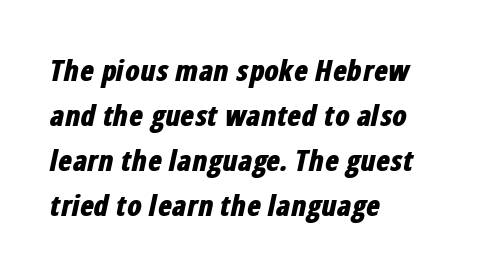
{"italic": "yes", "lean": "right", "slant_degrees": 12, "bold": "yes", "weight": "bold", "width": "condensed", "stroke_contrast": "low", "x_height": "medium", "monospaced": "no", "underline": "no", "align": "left", "line_spacing": "normal", "line_spacing_ratio": 1.55, "letter_spacing": "normal", "letter_spacing_em": 0.0, "glyph_px": 29}
